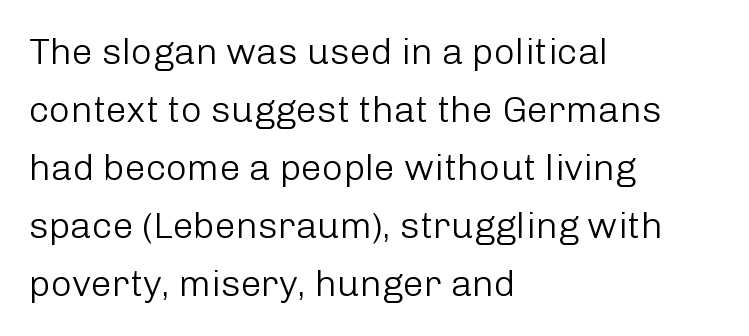
{"serif": "no", "italic": "no", "bold": "no", "weight": "light", "width": "normal", "stroke_contrast": "low", "x_height": "medium", "monospaced": "no", "underline": "no", "align": "left", "line_spacing": "normal", "line_spacing_ratio": 1.57, "letter_spacing": "normal", "letter_spacing_em": 0.0, "glyph_px": 37}
